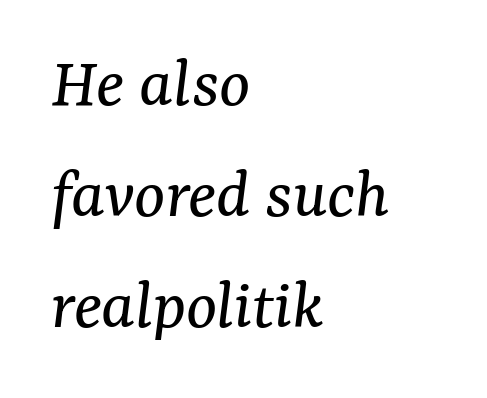
{"serif": "yes", "italic": "yes", "lean": "right", "slant_degrees": 7, "bold": "no", "weight": "regular", "width": "normal", "stroke_contrast": "medium", "x_height": "medium", "monospaced": "no", "underline": "no", "align": "left", "line_spacing": "normal", "line_spacing_ratio": 1.52, "letter_spacing": "normal", "letter_spacing_em": 0.0, "glyph_px": 73}
